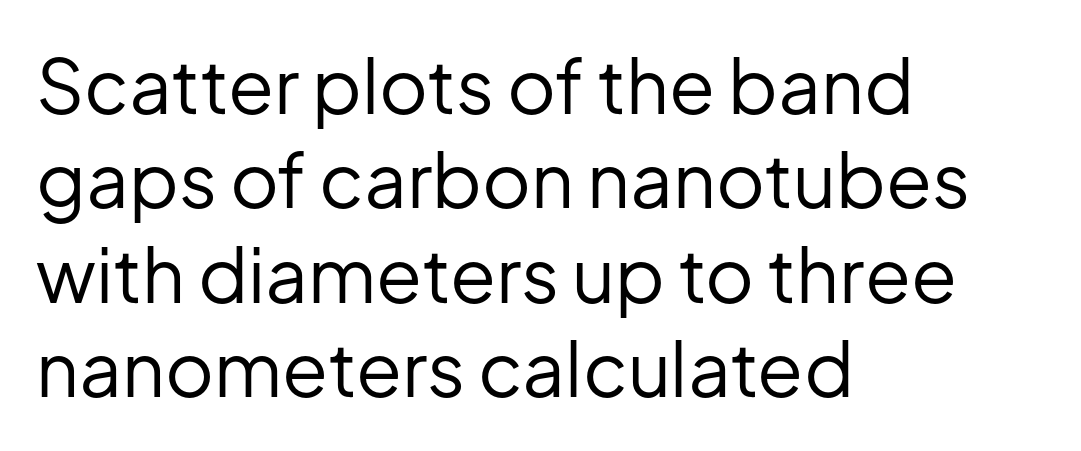
Q: Is the text bold? A: No.
Q: Is the text italic (slanted)? A: No, it is upright.
Q: Is the typeface a serif or a sans-serif typeface? A: Sans-serif.
Q: Is the text underlined? A: No.
Q: How is the paragraph aligned? A: Left-aligned.
Q: Is the spacing between letters normal or unusually wide? A: Normal.
Q: Is the spacing between lines tight, normal or loose? A: Normal.
Q: Width (condensed, normal, or wide)? A: Normal.
Q: Stroke contrast? A: Low.
Q: x-height? A: Medium.
Q: Monospaced? A: No.
